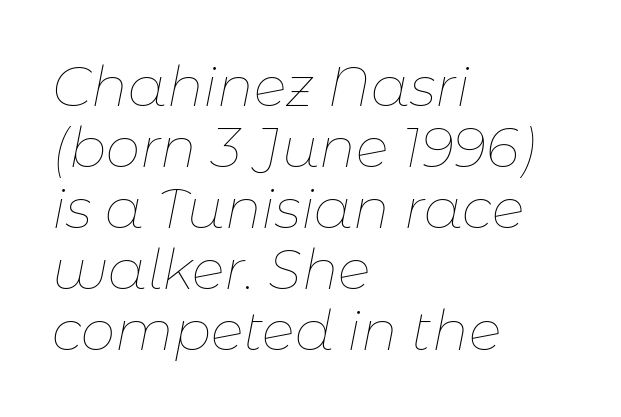
Nothing unusual about the tracking: characters are spaced as the font intends. Students, observe: this is what under-led, compact text looks like. These lines stack with their left ends in a neat column. There's an unmistakable incline to the writing here. Counters stay open thanks to moderate or lighter strokes.
